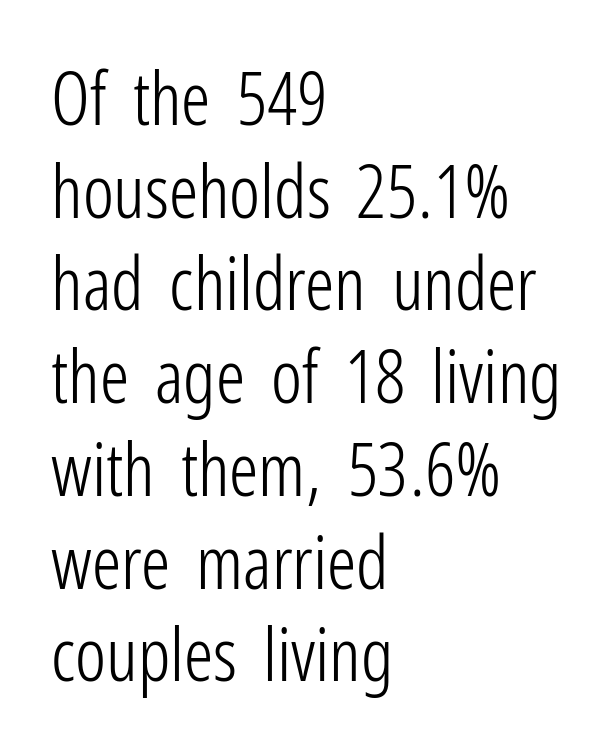
The type family on display is of the sans-serif kind. Nothing heavy about these letters — not bold at all. Summary of vertical rhythm: regular, with standard interline spacing. Descenders hang freely into open space.
